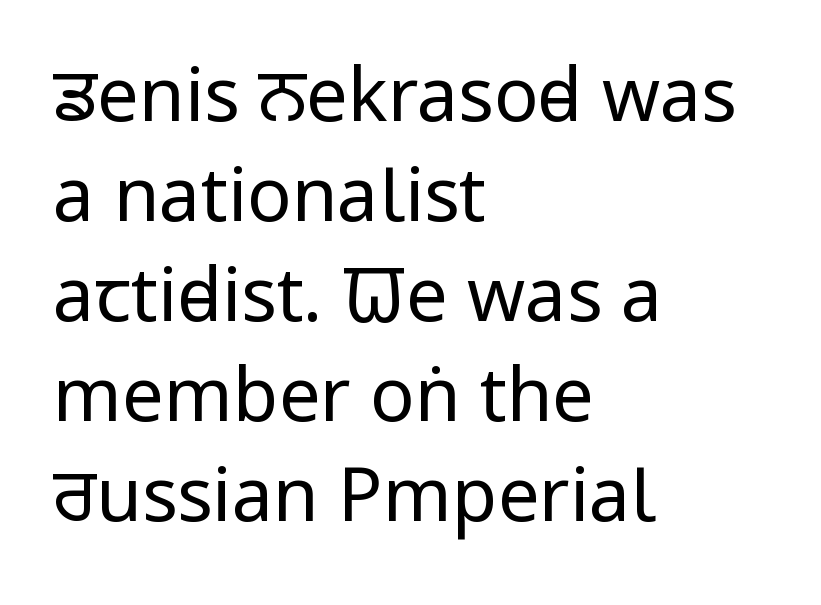
Honestly, there is no underline to notice here at all. Characters remain perfectly vertical along every line. Stroke thickness stays within the range of a standard reading face or lighter. The type family on display is of the sans-serif kind. Here the designer chose a conventional face with non-uniform glyph widths. Successive baselines arrive at the customary interval.
